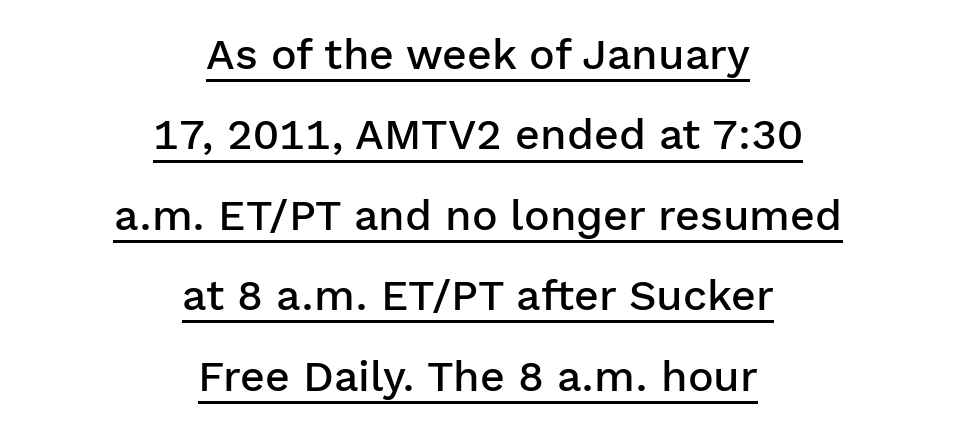
Q: Is the text bold? A: Semi-bold.
Q: Is the text italic (slanted)? A: No, it is upright.
Q: Is the typeface a serif or a sans-serif typeface? A: Sans-serif.
Q: Is the text underlined? A: Yes.
Q: How is the paragraph aligned? A: Centered.
Q: Is the spacing between letters normal or unusually wide? A: Normal.
Q: Width (condensed, normal, or wide)? A: Normal.
Q: Stroke contrast? A: Low.
Q: x-height? A: Medium.
Q: Monospaced? A: No.
